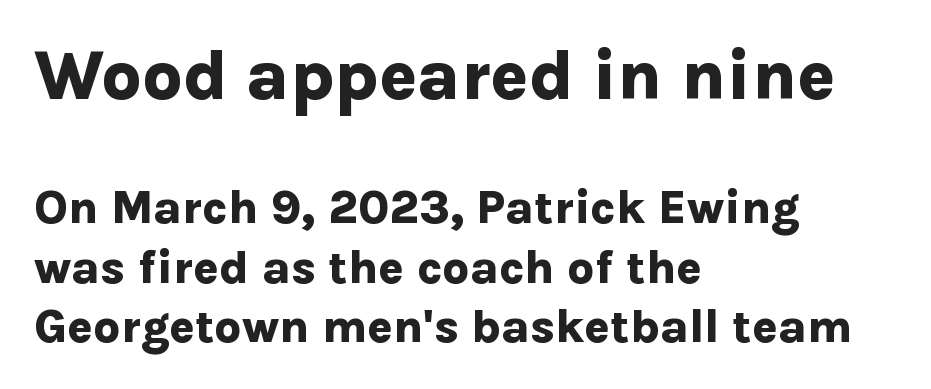
The image shows 70 px bold sans-serif type, upright; set left-aligned, normal line spacing (1.27x), normal letter spacing, not underlined; the first (top) block is 1.49x larger; low stroke contrast and a medium x-height.
